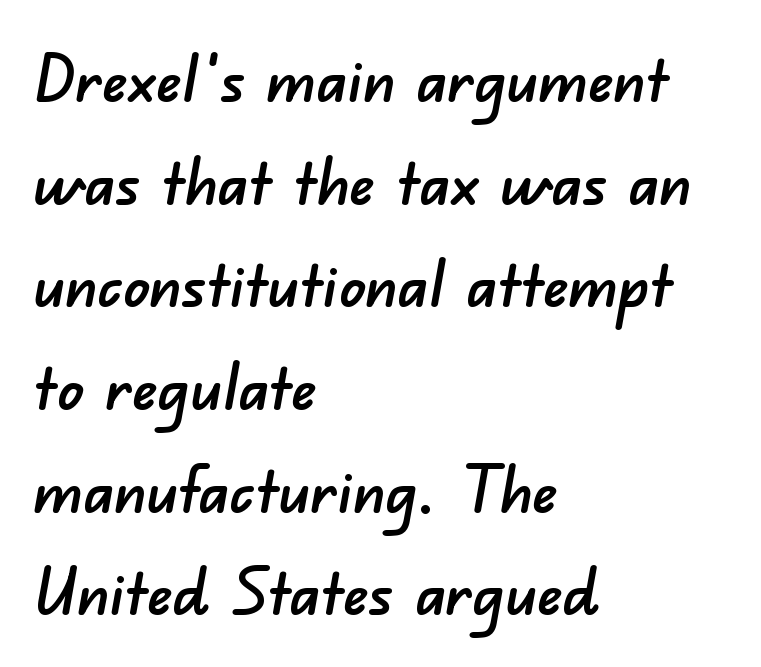
Decoration check: the copy has no underline. One glance says typical: line gaps are just what's usual. The compositor pushed each line to the left boundary. Varying glyph widths throughout — classic text-font behaviour. Each letter's strokes conclude bluntly, with no projecting serifs.
